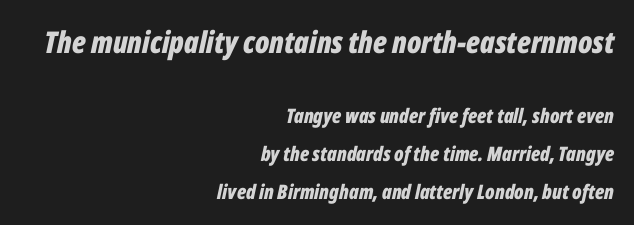
Q: Is the text bold? A: Yes.
Q: Is the text italic (slanted)? A: Yes, it leans right by about 12 degrees.
Q: Is the text underlined? A: No.
Q: How is the paragraph aligned? A: Right-aligned.
Q: Is the spacing between letters normal or unusually wide? A: Normal.
Q: Is the spacing between lines tight, normal or loose? A: Loose.
Q: Which block of text is set in a larger size, the first (top) or the second (bottom)? A: The first (top) one.
Q: Width (condensed, normal, or wide)? A: Condensed.
Q: Stroke contrast? A: Low.
Q: x-height? A: Medium.
Q: Monospaced? A: No.
